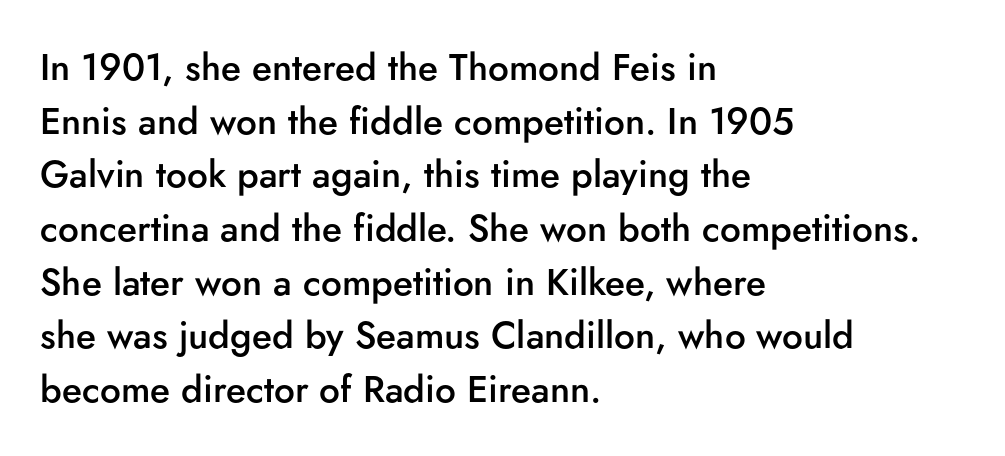
The image shows 37 px semibold sans-serif type, upright; set left-aligned, normal line spacing (1.45x), normal letter spacing, not underlined; low stroke contrast and a small x-height.
